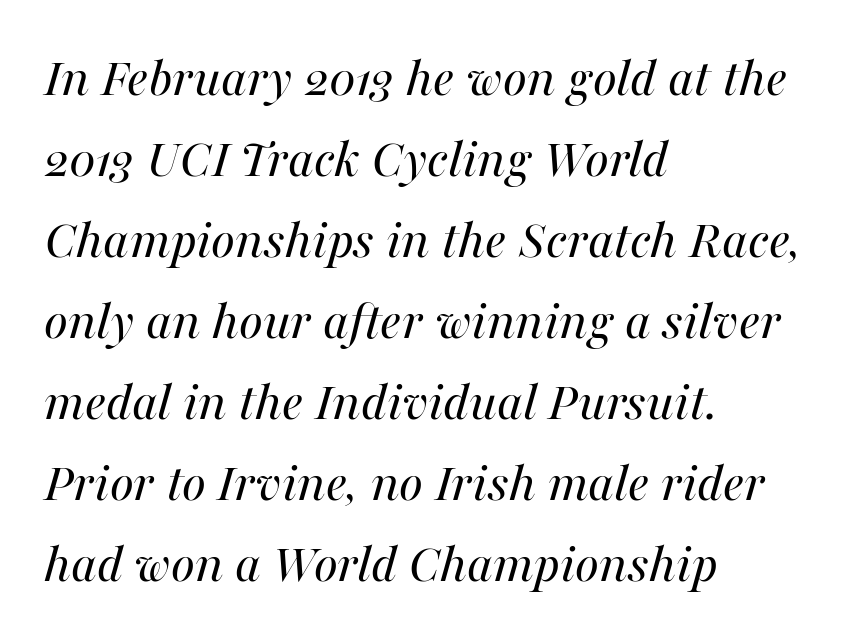
{"italic": "yes", "lean": "right", "slant_degrees": 16, "bold": "no", "weight": "regular", "width": "normal", "stroke_contrast": "medium", "x_height": "medium", "monospaced": "no", "underline": "no", "align": "left", "line_spacing": "normal", "line_spacing_ratio": 1.42, "letter_spacing": "normal", "letter_spacing_em": 0.0, "glyph_px": 57}
